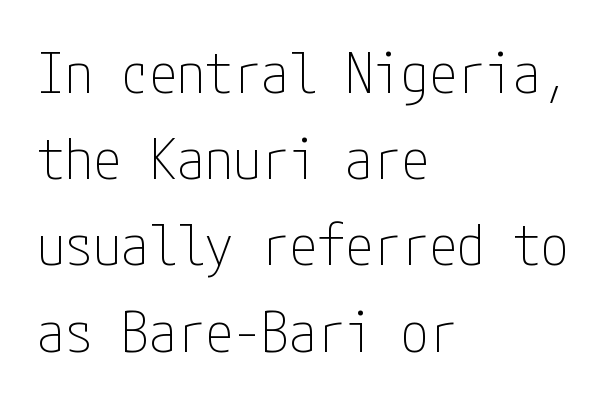
Q: Is the text bold? A: No.
Q: Is the text italic (slanted)? A: No, it is upright.
Q: Is the typeface a serif or a sans-serif typeface? A: Sans-serif.
Q: Is the text underlined? A: No.
Q: How is the paragraph aligned? A: Left-aligned.
Q: Is the spacing between letters normal or unusually wide? A: Normal.
Q: Is the spacing between lines tight, normal or loose? A: Normal.
Q: Width (condensed, normal, or wide)? A: Condensed.
Q: Stroke contrast? A: Low.
Q: x-height? A: Medium.
